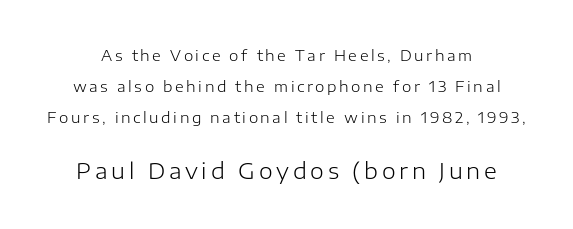
{"italic": "no", "bold": "no", "underline": "no", "line_spacing": "loose", "line_spacing_ratio": 2.07, "larger_block": "second", "size_ratio": 1.47, "glyph_px": 22}
